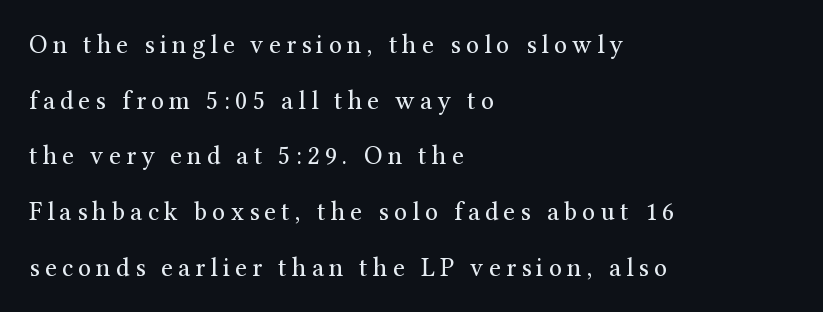
Tracking value appears strongly positive — letters spread wide. Notice the wide empty band between every row — that's loose leading. Left-aligned paragraph, ragged on the right. Letters rest on an invisible, unmarked baseline. This is the regular roman posture of the typeface.
